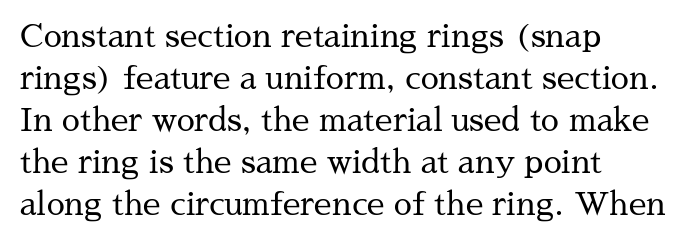
{"serif": "yes", "italic": "no", "bold": "no", "weight": "regular", "width": "normal", "stroke_contrast": "medium", "x_height": "medium", "monospaced": "no", "underline": "no", "align": "left", "line_spacing": "normal", "line_spacing_ratio": 1.31, "letter_spacing": "normal", "letter_spacing_em": 0.0, "glyph_px": 32}
